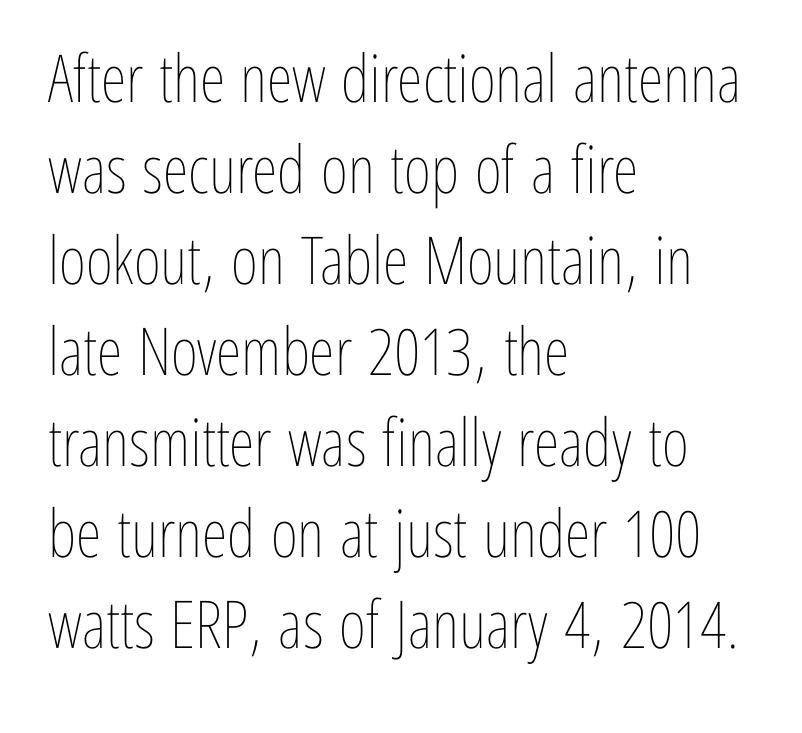
These lines are set flush left with a ragged right edge. Stems and bowls with no extra thickness — not bold. The letterforms sit shoulder to shoulder at normal distance. The zone under the glyphs is completely vacant. Each new line begins a customary step beneath the previous one.
